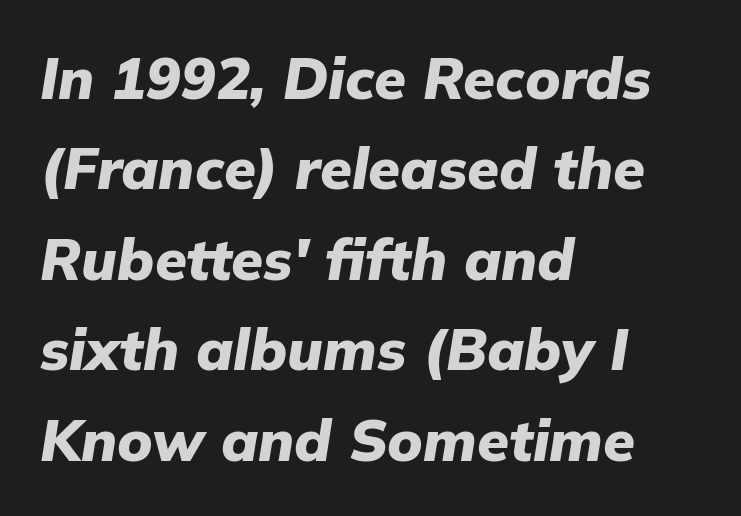
Q: Is the text bold? A: Yes.
Q: Is the text italic (slanted)? A: Yes, it leans right by about 9 degrees.
Q: Is the text underlined? A: No.
Q: How is the paragraph aligned? A: Left-aligned.
Q: Is the spacing between letters normal or unusually wide? A: Normal.
Q: Is the spacing between lines tight, normal or loose? A: Normal.
Q: Width (condensed, normal, or wide)? A: Normal.
Q: Stroke contrast? A: Low.
Q: x-height? A: Medium.
Q: Monospaced? A: No.
